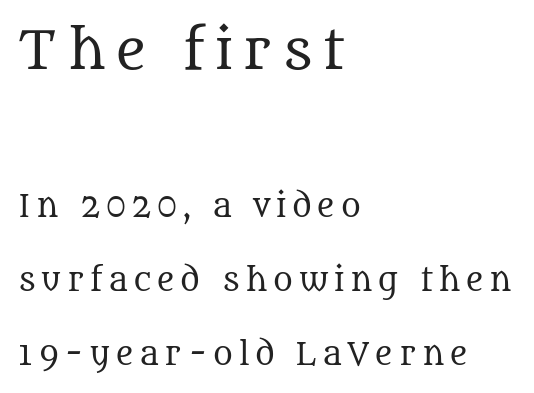
The image shows 52 px regular-weight serif type, upright; set left-aligned, loose line spacing (2.47x), not underlined; the first (top) block is 1.73x larger; medium stroke contrast and a large x-height.
